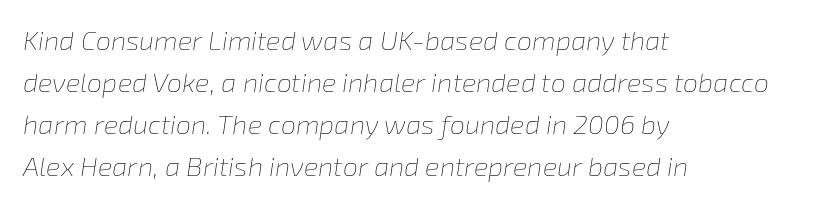
Is there much room between lines? A standard amount, neither cramped nor airy. The characters are drawn with everyday or finer stroke widths. Underline: absent. Notice how the stems are inclined rather than vertical — that's the hallmark of italics. The line texture is even and compact thanks to regular tracking.
